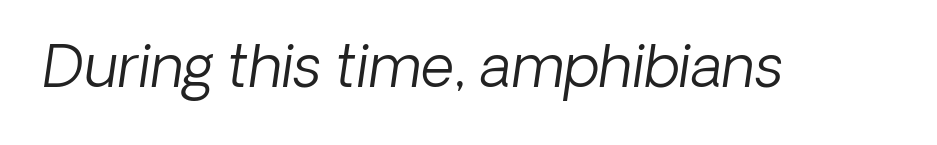
Q: Is the text bold? A: No.
Q: Is the text italic (slanted)? A: Yes, it leans right by about 8 degrees.
Q: Is the text underlined? A: No.
Q: Is the spacing between letters normal or unusually wide? A: Normal.
Q: Width (condensed, normal, or wide)? A: Normal.
Q: Stroke contrast? A: Low.
Q: x-height? A: Medium.
Q: Monospaced? A: No.
